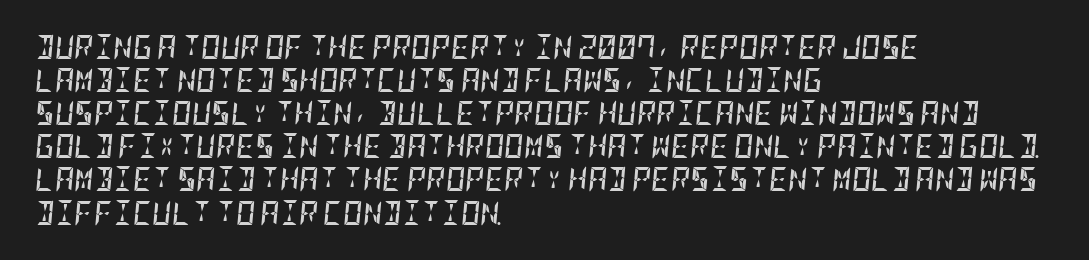
Q: Is the text bold? A: Yes.
Q: Is the text italic (slanted)? A: Yes, it leans right by about 5 degrees.
Q: Is the text underlined? A: No.
Q: How is the paragraph aligned? A: Left-aligned.
Q: Is the spacing between letters normal or unusually wide? A: Normal.
Q: Is the spacing between lines tight, normal or loose? A: Normal.
